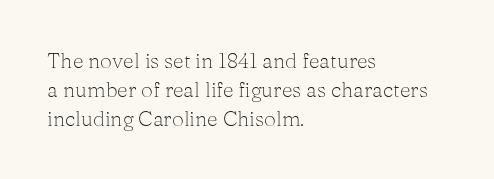
{"italic": "no", "bold": "no", "underline": "no", "align": "left", "line_spacing": "normal", "line_spacing_ratio": 1.37, "letter_spacing": "normal", "letter_spacing_em": 0.0, "glyph_px": 21}
